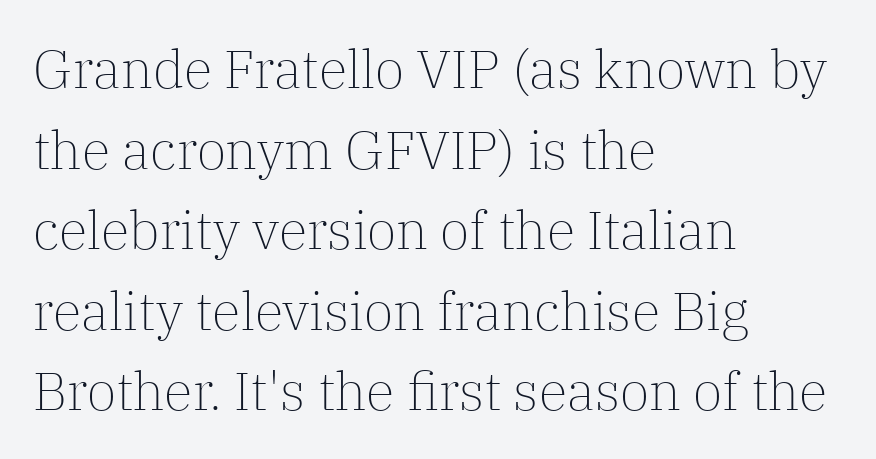
Q: Is the text bold? A: No.
Q: Is the text italic (slanted)? A: No, it is upright.
Q: Is the typeface a serif or a sans-serif typeface? A: Serif.
Q: Is the text underlined? A: No.
Q: How is the paragraph aligned? A: Left-aligned.
Q: Is the spacing between letters normal or unusually wide? A: Normal.
Q: Is the spacing between lines tight, normal or loose? A: Normal.
Q: Width (condensed, normal, or wide)? A: Normal.
Q: Stroke contrast? A: Low.
Q: x-height? A: Medium.
Q: Monospaced? A: No.
